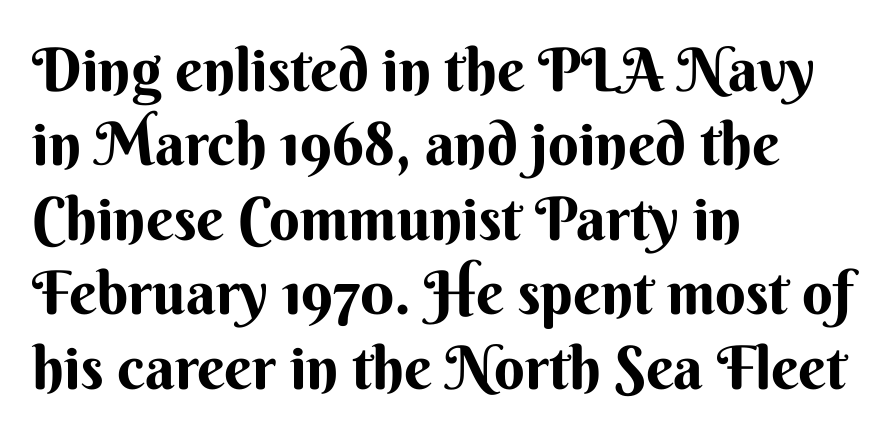
The image shows 60 px bold sans-serif type, upright; set left-aligned, line spacing 1.24x, normal letter spacing, not underlined; medium stroke contrast and a small x-height.
